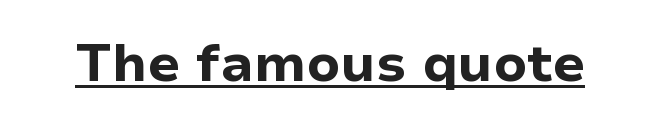
The image shows 53 px bold sans-serif type, upright; set normal letter spacing, underlined; low stroke contrast and a medium x-height.
